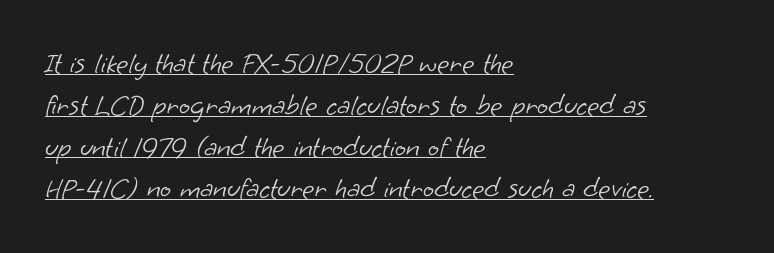
Q: Is the text bold? A: No.
Q: Is the typeface a serif or a sans-serif typeface? A: Sans-serif.
Q: Is the text underlined? A: Yes.
Q: How is the paragraph aligned? A: Left-aligned.
Q: Is the spacing between letters normal or unusually wide? A: Normal.
Q: Is the spacing between lines tight, normal or loose? A: Normal.
Q: Width (condensed, normal, or wide)? A: Normal.
Q: Stroke contrast? A: Low.
Q: x-height? A: Small.
Q: Monospaced? A: No.
